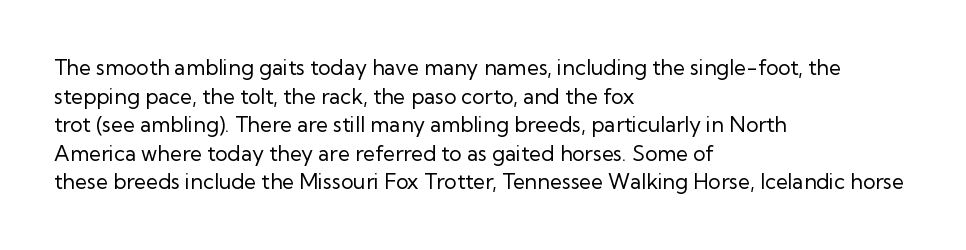
Line beginnings align vertically; line endings do not. Whoever set this chose a conventional vertical rhythm. Stroke mass is kept to a normal reading level or below. Nobody touched the tracking dial on this one.
